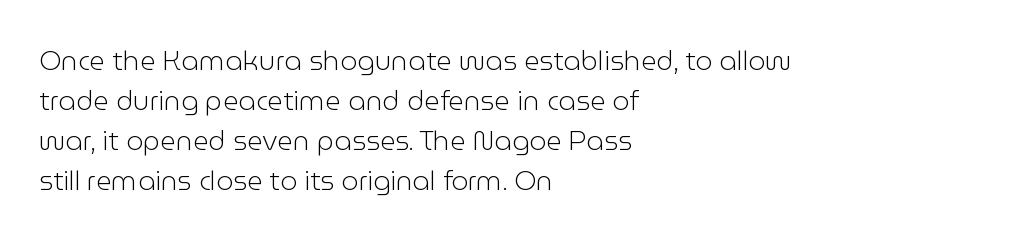
Q: Is the text bold? A: No.
Q: Is the text italic (slanted)? A: No, it is upright.
Q: Is the text underlined? A: No.
Q: How is the paragraph aligned? A: Left-aligned.
Q: Is the spacing between letters normal or unusually wide? A: Normal.
Q: Is the spacing between lines tight, normal or loose? A: Normal.
